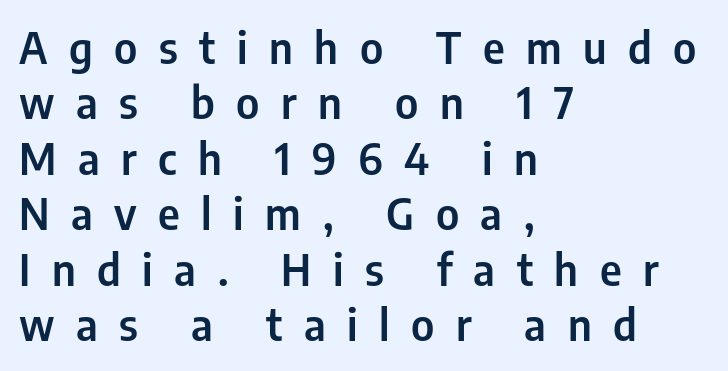
Q: Is the text italic (slanted)? A: No, it is upright.
Q: Is the typeface a serif or a sans-serif typeface? A: Sans-serif.
Q: Is the text underlined? A: No.
Q: How is the paragraph aligned? A: Left-aligned.
Q: Is the spacing between letters normal or unusually wide? A: Unusually wide.
Q: Is the spacing between lines tight, normal or loose? A: Normal.
Q: Width (condensed, normal, or wide)? A: Condensed.
Q: Stroke contrast? A: Low.
Q: x-height? A: Medium.
Q: Monospaced? A: No.
